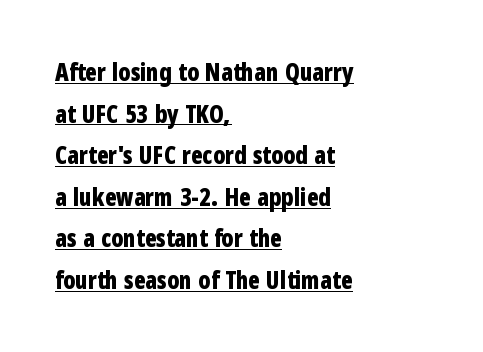
Is there an underline? Yes — a line sits under the letters. The passage shown has conventional tracking throughout. The letters stand straight up with perfectly vertical stems. A full-strength bold gives these letters their thick strokes. The text block is weighted toward the left margin, trailing off unevenly rightward.
